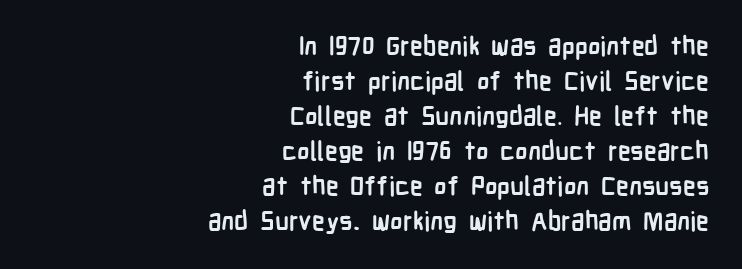
Tracking value appears to be zero — textbook default spacing. Heavy, bold letterforms. Layout note: lines flush right. Characters remain perfectly vertical along every line.
